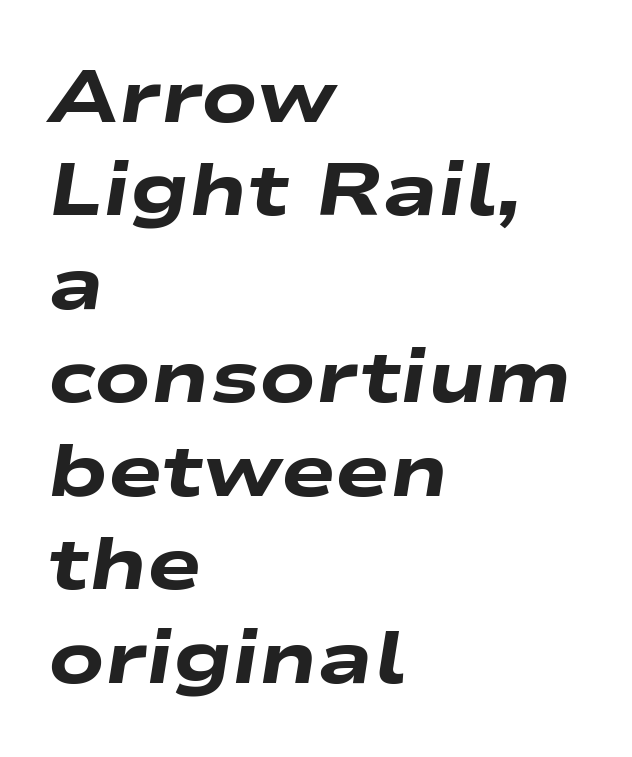
{"italic": "yes", "lean": "right", "slant_degrees": 9, "bold": "yes", "weight": "heavy", "width": "wide", "stroke_contrast": "low", "x_height": "medium", "monospaced": "no", "underline": "no", "align": "left", "line_spacing": "normal", "line_spacing_ratio": 1.28, "letter_spacing": "normal", "letter_spacing_em": 0.0, "glyph_px": 73}
